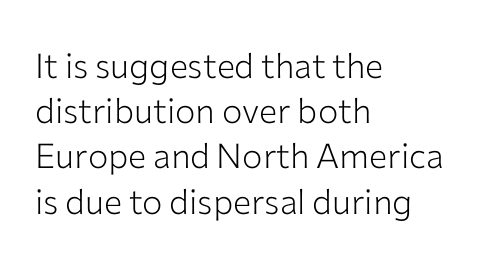
The image shows 34 px light sans-serif type, upright; set left-aligned, normal line spacing (1.33x), normal letter spacing, not underlined; low stroke contrast and a medium x-height.
